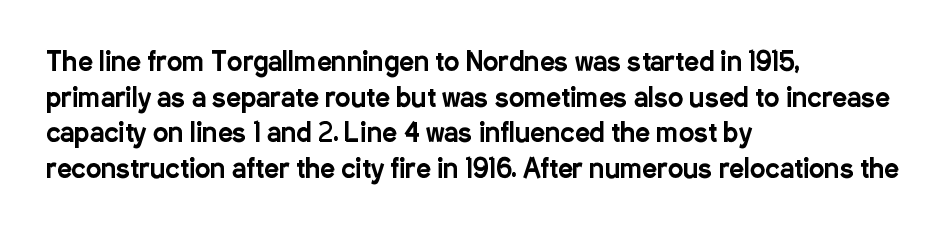
Compared with a centered layout, this one pins lines to the left instead. These lines were composed using upright roman letters. The type is set solid horizontally, with unmodified tracking. Vertical spacing — default. A bare baseline throughout the passage.
